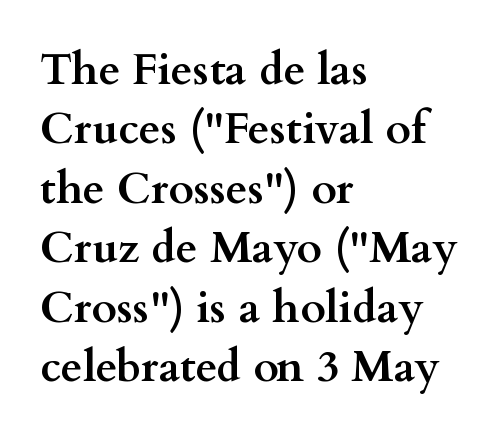
Q: Is the text bold? A: Yes.
Q: Is the text italic (slanted)? A: No, it is upright.
Q: Is the typeface a serif or a sans-serif typeface? A: Serif.
Q: Is the text underlined? A: No.
Q: How is the paragraph aligned? A: Left-aligned.
Q: Is the spacing between letters normal or unusually wide? A: Normal.
Q: Is the spacing between lines tight, normal or loose? A: Normal.
Q: Width (condensed, normal, or wide)? A: Wide.
Q: Stroke contrast? A: Medium.
Q: x-height? A: Small.
Q: Monospaced? A: No.
